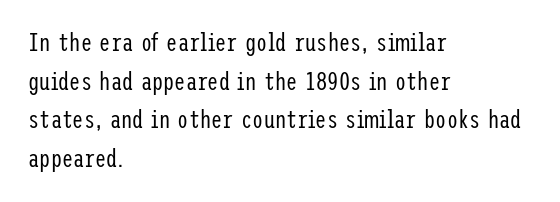
The image shows 25 px text type, upright; set left-aligned, normal line spacing (1.55x), normal letter spacing, not underlined.
